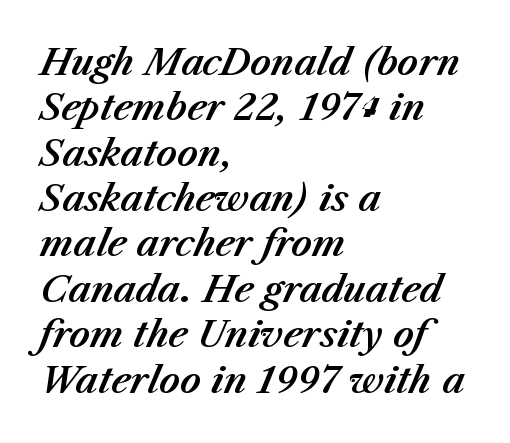
{"italic": "yes", "lean": "right", "slant_degrees": 23, "width": "normal", "stroke_contrast": "medium", "x_height": "medium", "monospaced": "no", "underline": "no", "align": "left", "line_spacing": "normal", "line_spacing_ratio": 1.26, "letter_spacing": "normal", "letter_spacing_em": 0.0, "glyph_px": 36}
